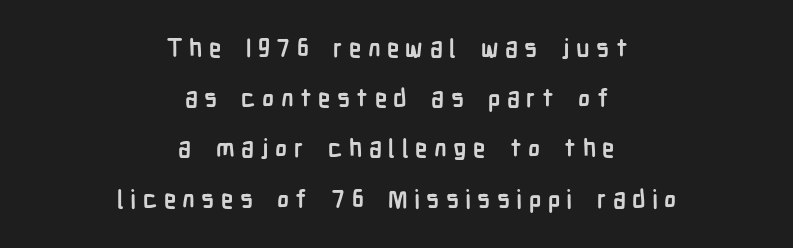
The image shows 25 px bold type, upright; set centered, loose line spacing (2.01x), unusually wide letter spacing (+0.26 em), not underlined.
